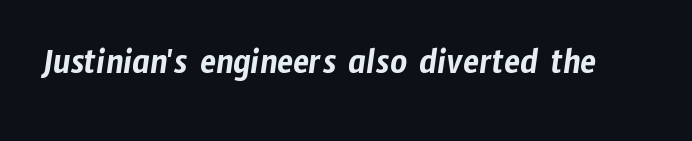
Q: Is the typeface a serif or a sans-serif typeface? A: Sans-serif.
Q: Is the text underlined? A: No.
Q: Is the spacing between letters normal or unusually wide? A: Normal.
Q: Width (condensed, normal, or wide)? A: Condensed.
Q: Stroke contrast? A: Low.
Q: x-height? A: Medium.
Q: Monospaced? A: No.
